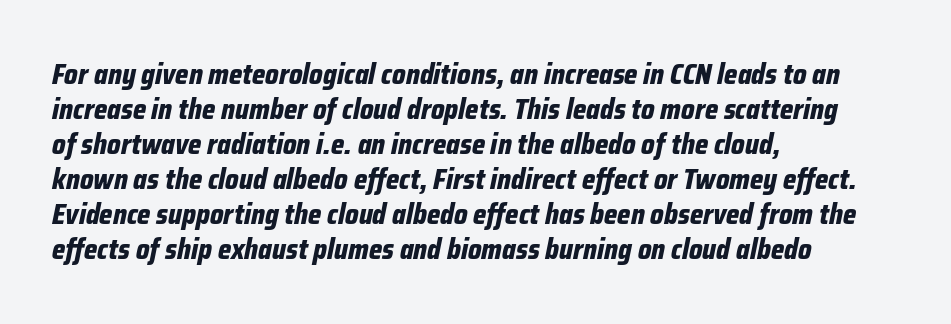
Type without underlining. The rendering uses natural spacing where letterforms have individual widths. Pretty heavy lettering here — definitely bold. Each word holds together tightly as a unit, with standard inter-letter gaps. It's the slanting kind of type. What's the leading like? Ordinary, nothing unusual.
